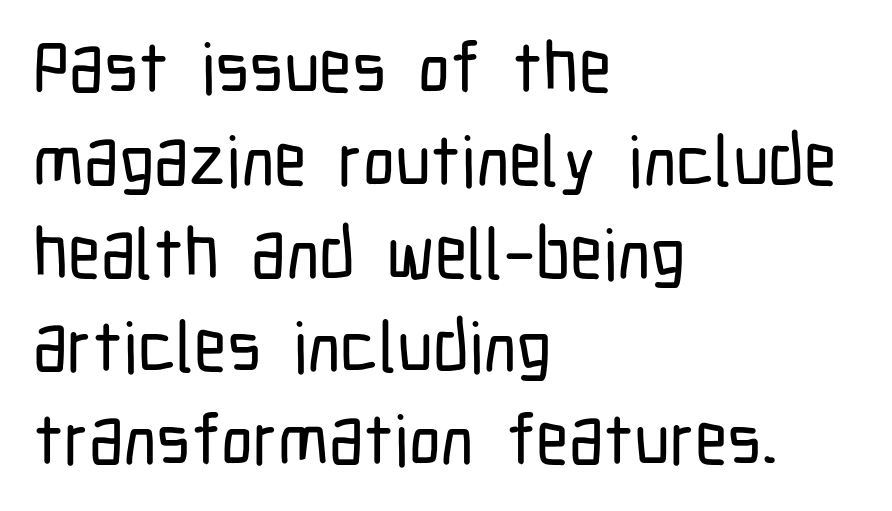
The image shows 71 px condensed sans-serif type, upright; set left-aligned, normal line spacing (1.31x), normal letter spacing, not underlined; low stroke contrast and a medium x-height.
